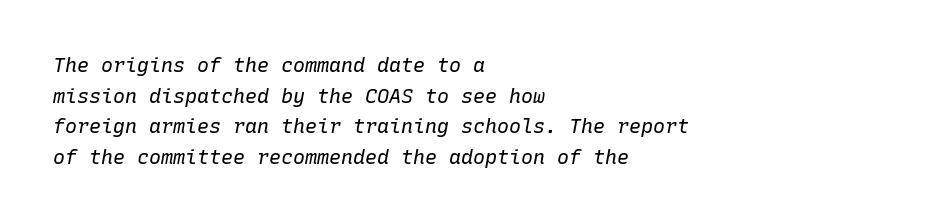
Beneath every word, the page is bare. Interline gaps are of average width in this sample. Look at the tracking — it's just the regular setting, nothing added. This sample is left-justified, so line endings fall wherever the words run out. Weight: regular or lighter.
